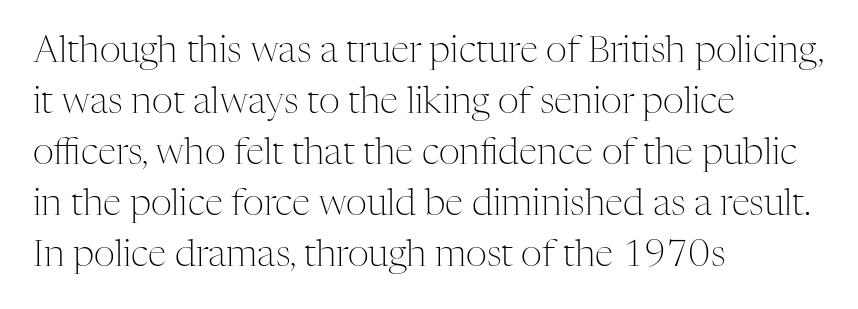
Q: Is the text bold? A: No.
Q: Is the text italic (slanted)? A: No, it is upright.
Q: Is the typeface a serif or a sans-serif typeface? A: Serif.
Q: Is the text underlined? A: No.
Q: How is the paragraph aligned? A: Left-aligned.
Q: Is the spacing between letters normal or unusually wide? A: Normal.
Q: Is the spacing between lines tight, normal or loose? A: Normal.
Q: Width (condensed, normal, or wide)? A: Normal.
Q: Stroke contrast? A: Medium.
Q: x-height? A: Medium.
Q: Monospaced? A: No.
